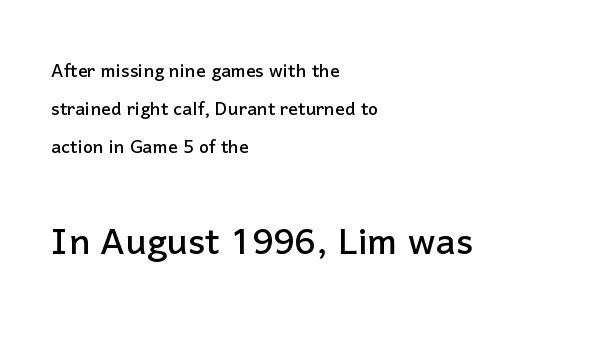
The image shows 48 px sans-serif type, upright; set left-aligned, normal line spacing (1.58x), normal letter spacing, not underlined; the second (bottom) block is 2.0x larger; low stroke contrast and a medium x-height.
